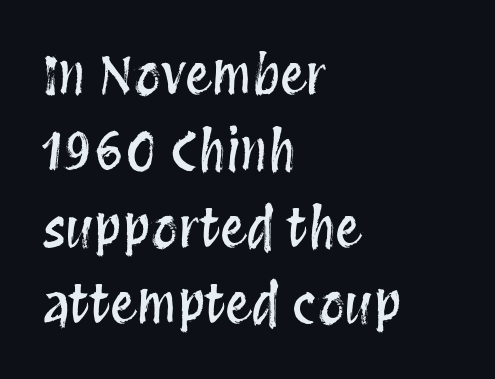
The vertical gap from one line to the next is medium. Lines of text with bare space underneath. The letters advance in unequal steps, a hallmark of proportional type. These lines are set flush left with a ragged right edge.
